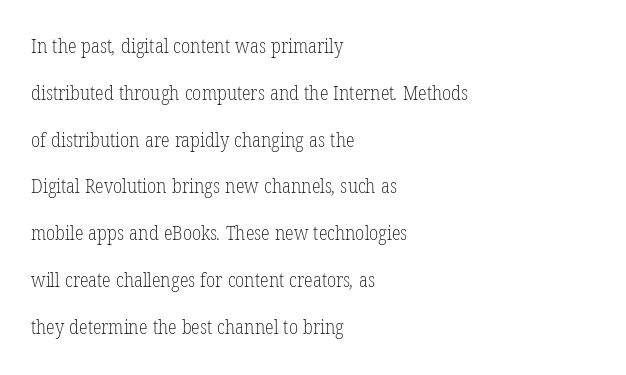
Q: Is the text bold? A: No.
Q: Is the text underlined? A: No.
Q: How is the paragraph aligned? A: Left-aligned.
Q: Is the spacing between letters normal or unusually wide? A: Normal.
Q: Is the spacing between lines tight, normal or loose? A: Loose.
